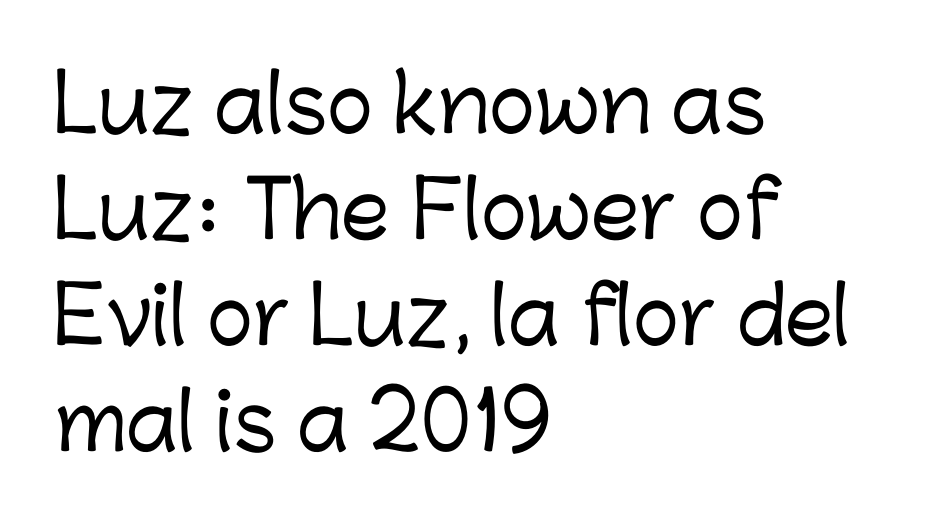
Q: Is the text italic (slanted)? A: No, it is upright.
Q: Is the typeface a serif or a sans-serif typeface? A: Sans-serif.
Q: Is the text underlined? A: No.
Q: How is the paragraph aligned? A: Left-aligned.
Q: Is the spacing between letters normal or unusually wide? A: Normal.
Q: Is the spacing between lines tight, normal or loose? A: Normal.
Q: Width (condensed, normal, or wide)? A: Normal.
Q: Stroke contrast? A: Low.
Q: x-height? A: Medium.
Q: Monospaced? A: No.
